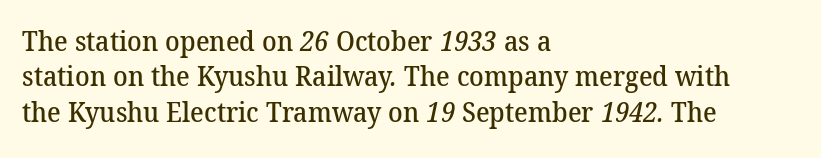
Q: Is the text bold? A: Semi-bold.
Q: Is the text underlined? A: No.
Q: How is the paragraph aligned? A: Left-aligned.
Q: Is the spacing between letters normal or unusually wide? A: Normal.
Q: Is the spacing between lines tight, normal or loose? A: Normal.
